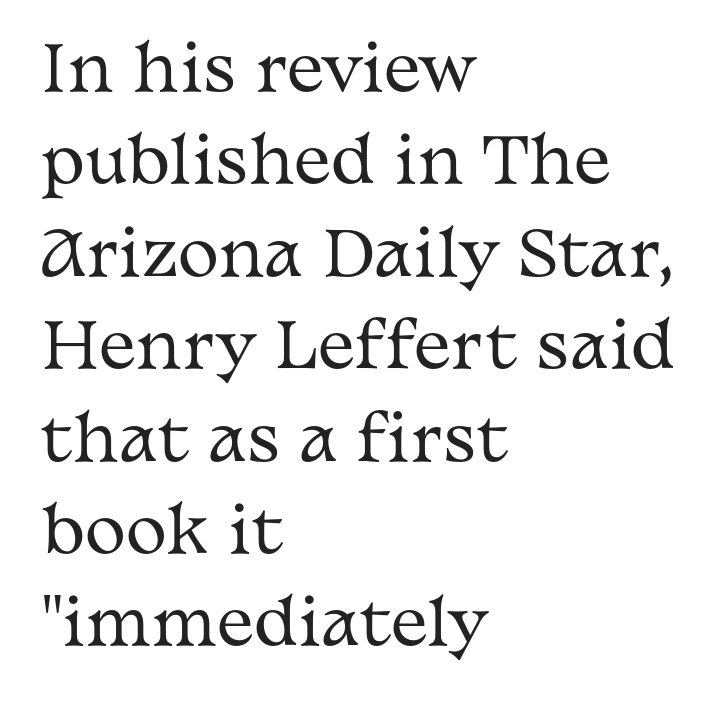
{"serif": "yes", "italic": "no", "bold": "no", "weight": "regular", "width": "wide", "stroke_contrast": "medium", "x_height": "medium", "monospaced": "no", "underline": "no", "align": "left", "line_spacing": "normal", "line_spacing_ratio": 1.49, "letter_spacing": "normal", "letter_spacing_em": 0.0, "glyph_px": 62}
